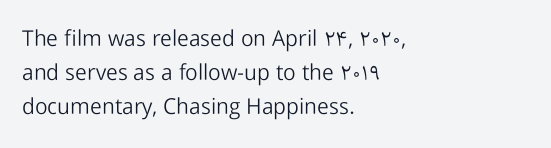
Caption: multi-line text, flush left, ragged right. Rendered with straight, roman letterforms. Beneath every word, the page is bare. Weight: not bold — regular or lighter. Nobody touched the tracking dial on this one. Vertically, the passage feels balanced, rows spaced as you'd expect.
